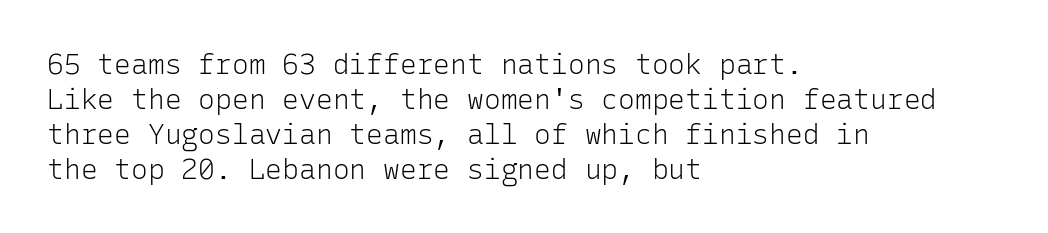
The image shows 28 px light sans-serif type, upright, monospaced; set left-aligned, normal line spacing (1.25x), normal letter spacing, not underlined; low stroke contrast and a medium x-height.
